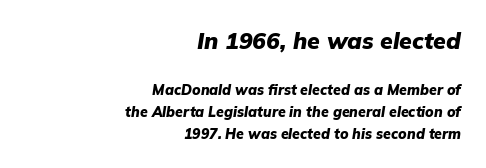
Is the block centered? No — it sits flush against the right margin. The space between consecutive lines is moderate. On the weight axis this lands at bold, roughly 700. Emphasis-style slanted type is in use. The block sitting higher on the canvas is the one with enlarged characters.
